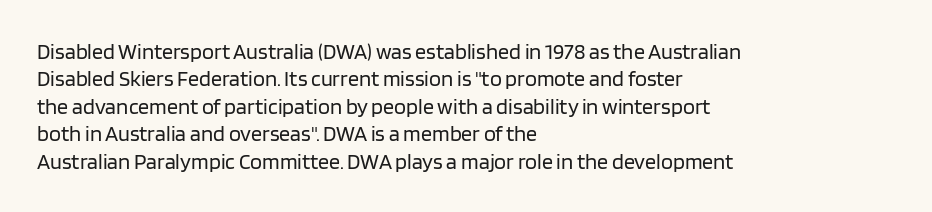
Q: Is the text bold? A: No.
Q: Is the text italic (slanted)? A: No, it is upright.
Q: Is the text underlined? A: No.
Q: How is the paragraph aligned? A: Left-aligned.
Q: Is the spacing between letters normal or unusually wide? A: Normal.
Q: Is the spacing between lines tight, normal or loose? A: Normal.
